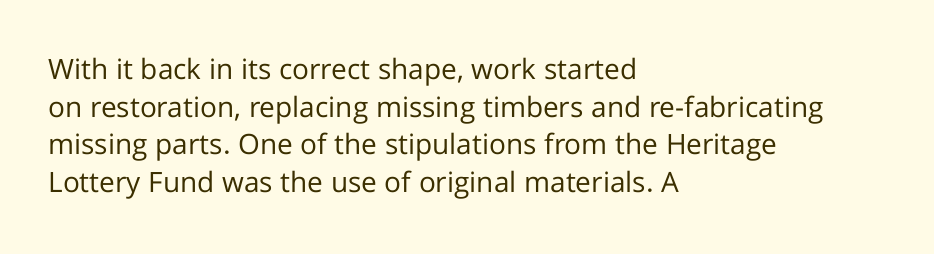
Q: Is the text bold? A: No.
Q: Is the text italic (slanted)? A: No, it is upright.
Q: Is the typeface a serif or a sans-serif typeface? A: Sans-serif.
Q: Is the text underlined? A: No.
Q: How is the paragraph aligned? A: Left-aligned.
Q: Is the spacing between letters normal or unusually wide? A: Normal.
Q: Is the spacing between lines tight, normal or loose? A: Normal.
Q: Width (condensed, normal, or wide)? A: Normal.
Q: Stroke contrast? A: Low.
Q: x-height? A: Medium.
Q: Monospaced? A: No.
